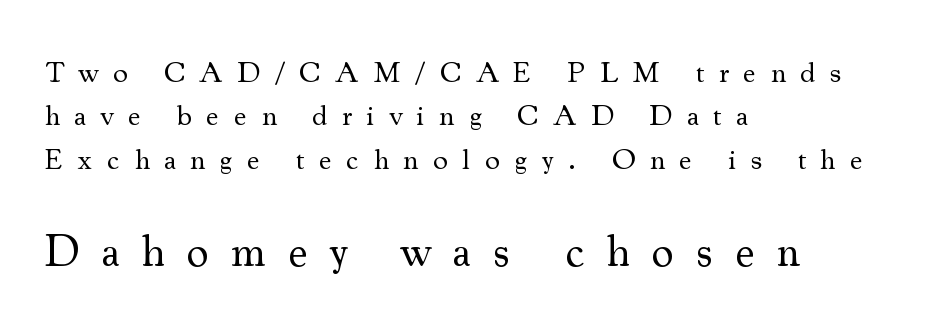
The image shows 44 px regular-weight serif type, upright; set left-aligned, normal line spacing (1.5x), unusually wide letter spacing (+0.5 em), not underlined; the second (bottom) block is 1.52x larger; medium stroke contrast and a small x-height.
